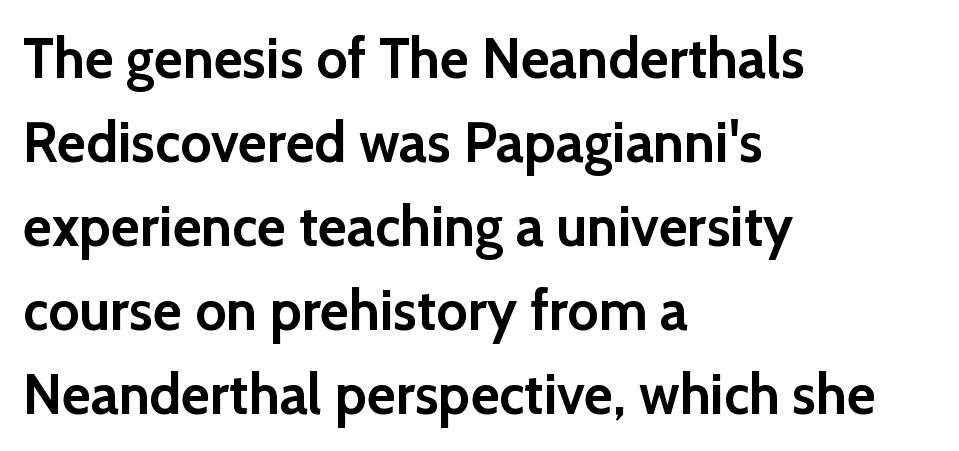
{"serif": "no", "italic": "no", "bold": "yes", "weight": "semibold", "width": "normal", "x_height": "medium", "monospaced": "no", "underline": "no", "align": "left", "line_spacing": "normal", "line_spacing_ratio": 1.5, "letter_spacing": "normal", "letter_spacing_em": 0.0, "glyph_px": 56}
